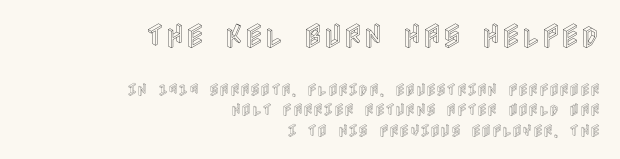
Q: Is the text italic (slanted)? A: No, it is upright.
Q: Is the text underlined? A: No.
Q: How is the paragraph aligned? A: Right-aligned.
Q: Is the spacing between letters normal or unusually wide? A: Normal.
Q: Is the spacing between lines tight, normal or loose? A: Normal.
Q: Which block of text is set in a larger size, the first (top) or the second (bottom)? A: The first (top) one.
